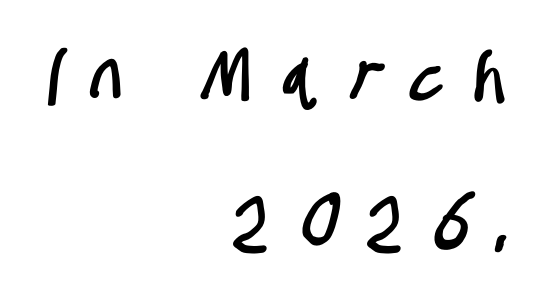
Q: Is the typeface a serif or a sans-serif typeface? A: Sans-serif.
Q: Is the text underlined? A: No.
Q: How is the paragraph aligned? A: Right-aligned.
Q: Is the spacing between letters normal or unusually wide? A: Unusually wide.
Q: Is the spacing between lines tight, normal or loose? A: Loose.
Q: Width (condensed, normal, or wide)? A: Condensed.
Q: Stroke contrast? A: Low.
Q: x-height? A: Large.
Q: Monospaced? A: No.
